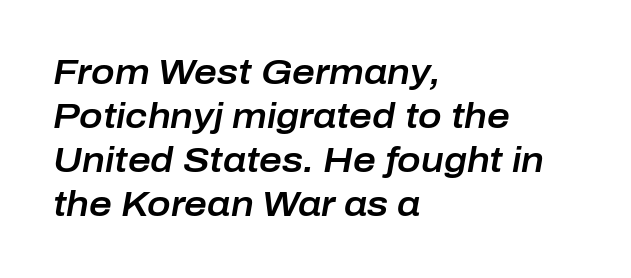
These lines were composed using italics. Each letter keeps its own natural width here, so spacing adapts to shape. Leftover space on each line is placed entirely after the last word. Just letters on the line, the space beneath them empty. The rendering keeps characters at their native spacing.
